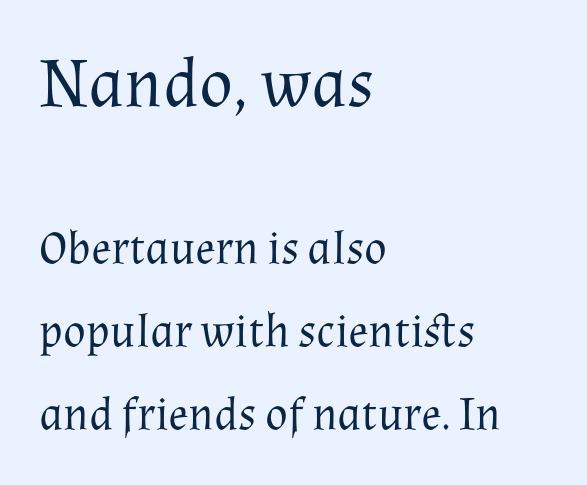
Q: Is the text bold? A: No.
Q: Is the text italic (slanted)? A: No, it is upright.
Q: Is the typeface a serif or a sans-serif typeface? A: Serif.
Q: Is the text underlined? A: No.
Q: How is the paragraph aligned? A: Left-aligned.
Q: Is the spacing between letters normal or unusually wide? A: Normal.
Q: Which block of text is set in a larger size, the first (top) or the second (bottom)? A: The first (top) one.
Q: Width (condensed, normal, or wide)? A: Normal.
Q: Stroke contrast? A: Medium.
Q: x-height? A: Medium.
Q: Monospaced? A: No.
